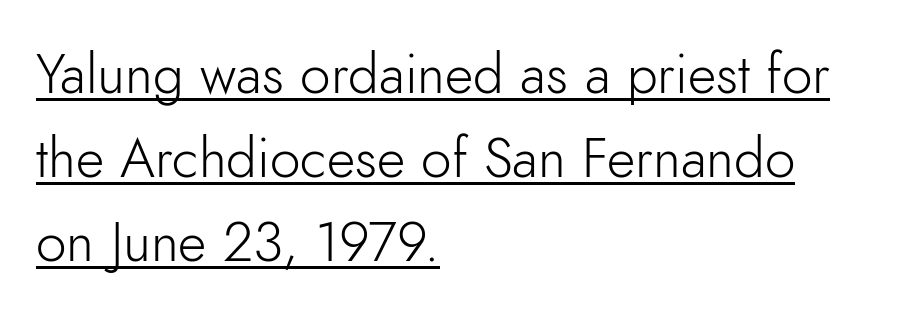
{"serif": "no", "italic": "no", "bold": "no", "weight": "light", "width": "normal", "stroke_contrast": "low", "x_height": "small", "monospaced": "no", "underline": "yes", "align": "left", "line_spacing": "normal", "line_spacing_ratio": 1.53, "letter_spacing": "normal", "letter_spacing_em": 0.0, "glyph_px": 55}
